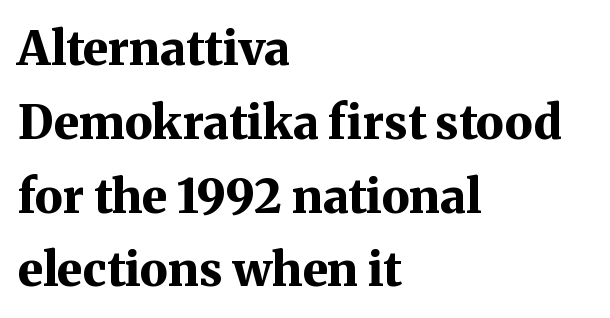
Q: Is the text bold? A: Yes.
Q: Is the text italic (slanted)? A: No, it is upright.
Q: Is the typeface a serif or a sans-serif typeface? A: Serif.
Q: Is the text underlined? A: No.
Q: How is the paragraph aligned? A: Left-aligned.
Q: Is the spacing between letters normal or unusually wide? A: Normal.
Q: Is the spacing between lines tight, normal or loose? A: Normal.
Q: Width (condensed, normal, or wide)? A: Normal.
Q: Stroke contrast? A: Medium.
Q: x-height? A: Medium.
Q: Monospaced? A: No.
